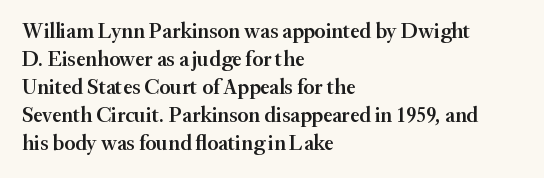
{"italic": "no", "bold": "semi", "underline": "no", "align": "left", "line_spacing": "normal", "line_spacing_ratio": 1.33, "letter_spacing": "normal", "letter_spacing_em": 0.0, "glyph_px": 21}
